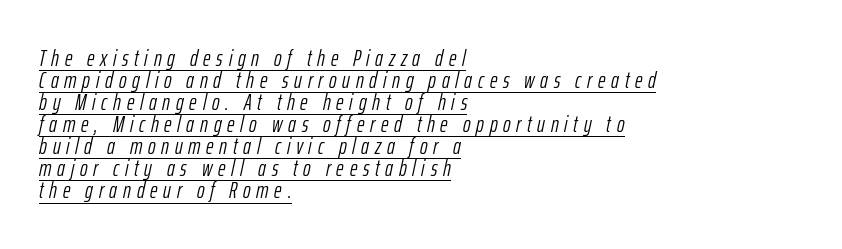
Q: Is the text bold? A: No.
Q: Is the text italic (slanted)? A: Yes, it leans right by about 12 degrees.
Q: Is the text underlined? A: Yes.
Q: How is the paragraph aligned? A: Left-aligned.
Q: Is the spacing between letters normal or unusually wide? A: Unusually wide.
Q: Is the spacing between lines tight, normal or loose? A: Tight.
